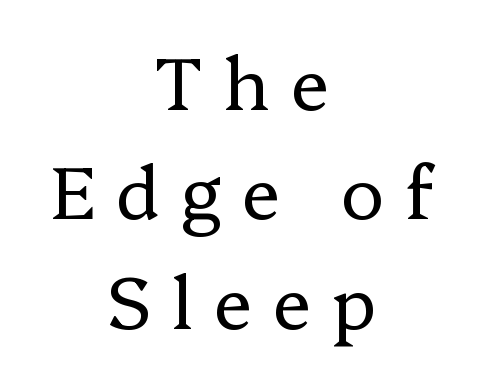
Q: Is the text bold? A: No.
Q: Is the text italic (slanted)? A: No, it is upright.
Q: Is the typeface a serif or a sans-serif typeface? A: Serif.
Q: Is the text underlined? A: No.
Q: How is the paragraph aligned? A: Centered.
Q: Is the spacing between letters normal or unusually wide? A: Unusually wide.
Q: Is the spacing between lines tight, normal or loose? A: Normal.
Q: Width (condensed, normal, or wide)? A: Normal.
Q: Stroke contrast? A: Low.
Q: x-height? A: Medium.
Q: Monospaced? A: No.
